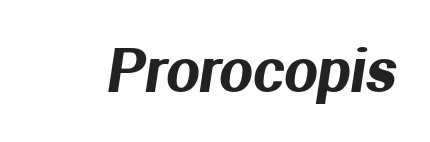
Glyph-to-glyph distance matches everyday printed text. The font family rendered here belongs to the sans-serif group. Think of a printed novel: that variable character pitch is what you see here. The strip under each line holds only bare page.
